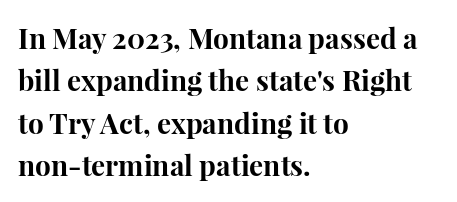
Q: Is the text bold? A: Yes.
Q: Is the text italic (slanted)? A: No, it is upright.
Q: Is the typeface a serif or a sans-serif typeface? A: Serif.
Q: Is the text underlined? A: No.
Q: How is the paragraph aligned? A: Left-aligned.
Q: Is the spacing between letters normal or unusually wide? A: Normal.
Q: Is the spacing between lines tight, normal or loose? A: Normal.
Q: Width (condensed, normal, or wide)? A: Normal.
Q: Stroke contrast? A: High.
Q: x-height? A: Medium.
Q: Monospaced? A: No.
